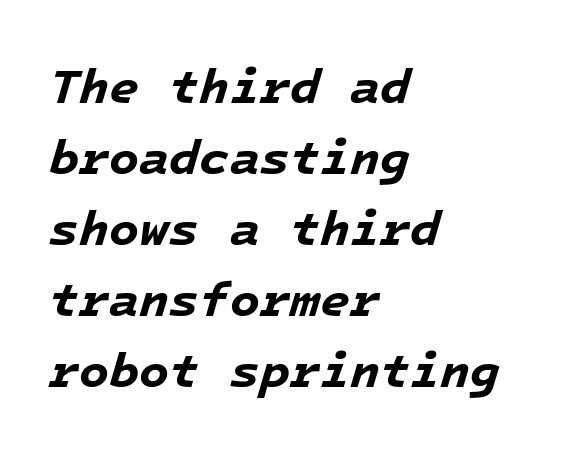
Q: Is the text bold? A: Yes.
Q: Is the text italic (slanted)? A: Yes, it leans right by about 16 degrees.
Q: Is the text underlined? A: No.
Q: How is the paragraph aligned? A: Left-aligned.
Q: Is the spacing between letters normal or unusually wide? A: Normal.
Q: Is the spacing between lines tight, normal or loose? A: Normal.
Q: Width (condensed, normal, or wide)? A: Normal.
Q: Stroke contrast? A: Low.
Q: x-height? A: Medium.
Q: Monospaced? A: Yes.
